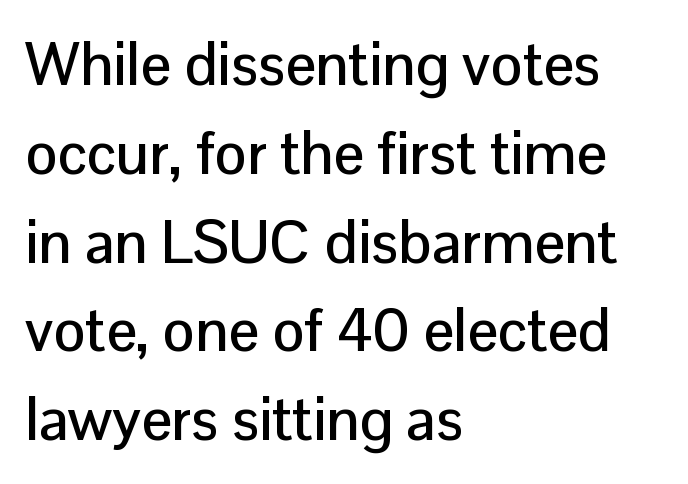
Q: Is the text italic (slanted)? A: No, it is upright.
Q: Is the typeface a serif or a sans-serif typeface? A: Sans-serif.
Q: Is the text underlined? A: No.
Q: How is the paragraph aligned? A: Left-aligned.
Q: Is the spacing between letters normal or unusually wide? A: Normal.
Q: Is the spacing between lines tight, normal or loose? A: Normal.
Q: Width (condensed, normal, or wide)? A: Normal.
Q: Stroke contrast? A: Low.
Q: x-height? A: Medium.
Q: Monospaced? A: No.
